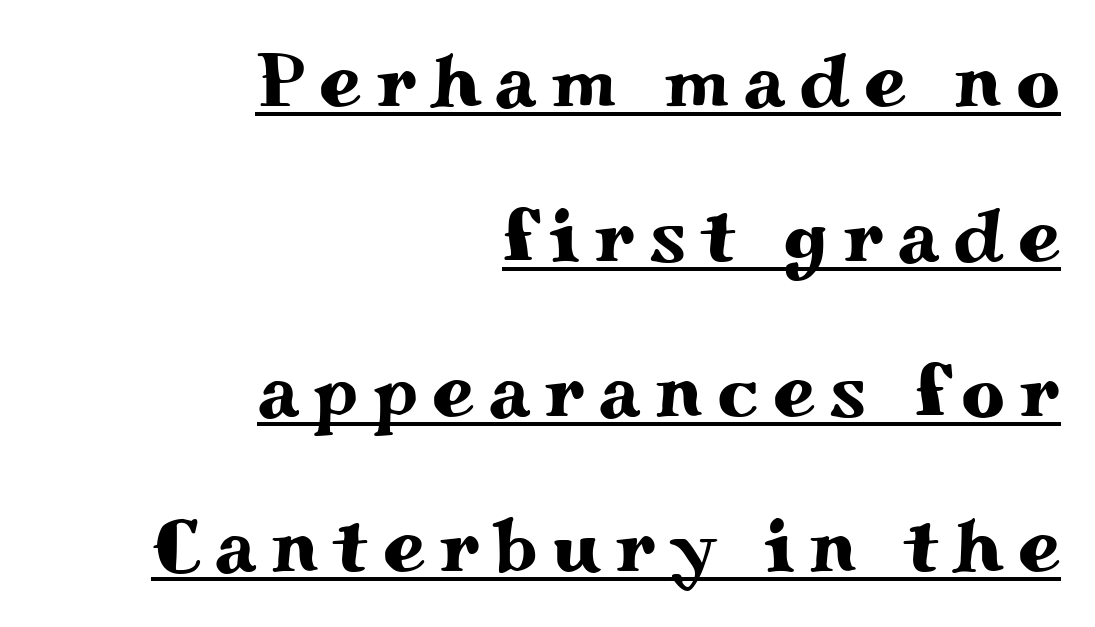
Compared with typical paragraphs, the rows here are farther apart. The compositor pushed each line to the right boundary. The typesetter has applied underlining to the passage shown. This is the regular roman posture of the typeface. The characters display serif detailing at their extremities. This sample has the flowing, uneven cadence of proportional lettering.
